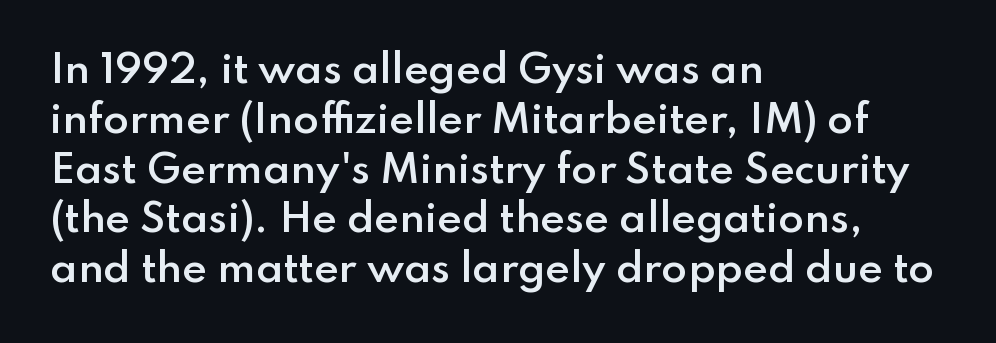
Leftover space on each line is placed entirely after the last word. A typesetter would call this proportional, since set widths differ per character. Vertical strokes here are truly vertical. In terms of leading, this rendering sits right in the middle. This sample uses plain, unmodified letter spacing. Each letter's strokes conclude bluntly, with no projecting serifs.
